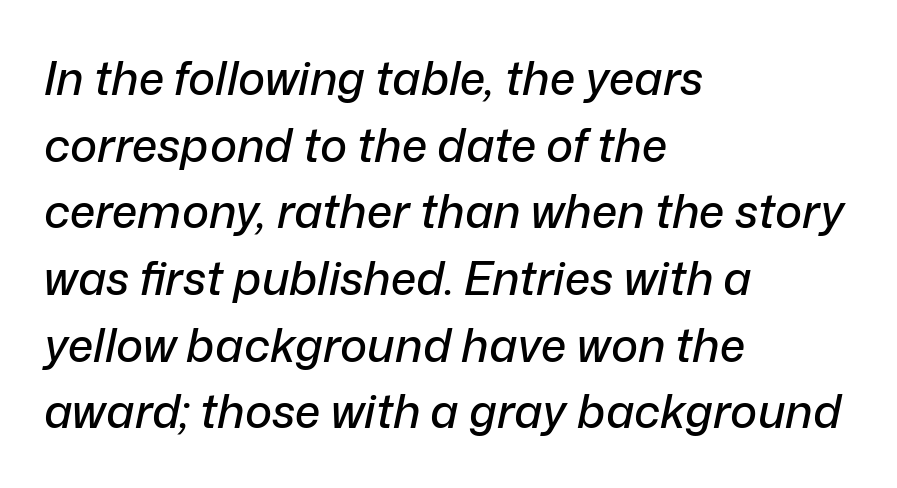
Q: Is the text italic (slanted)? A: Yes, it leans right by about 12 degrees.
Q: Is the text underlined? A: No.
Q: How is the paragraph aligned? A: Left-aligned.
Q: Is the spacing between letters normal or unusually wide? A: Normal.
Q: Is the spacing between lines tight, normal or loose? A: Normal.
Q: Width (condensed, normal, or wide)? A: Normal.
Q: Stroke contrast? A: Low.
Q: x-height? A: Medium.
Q: Monospaced? A: No.
